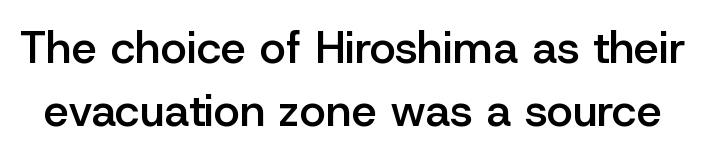
Nope, not italic — everything's standing straight. I'd call this a sans setting — the letters go barefoot. The characters look somewhat weighty, a semibold short of true bold. The space between consecutive lines is moderate.
